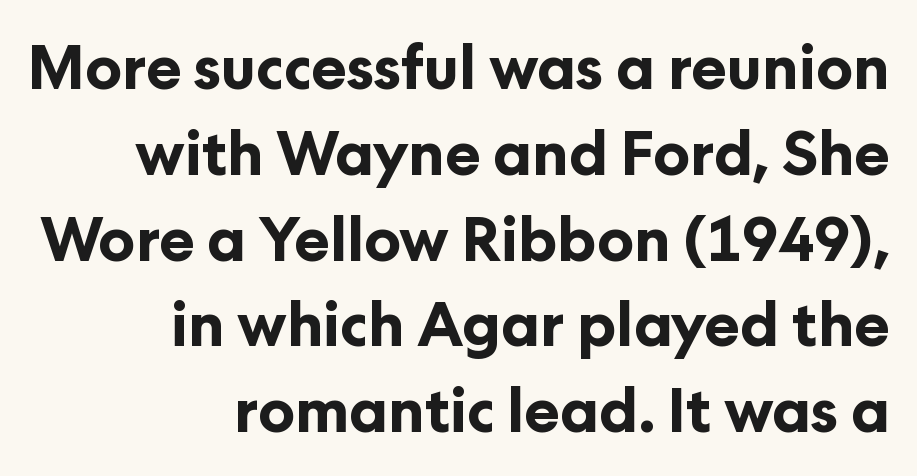
Q: Is the text bold? A: Yes.
Q: Is the text italic (slanted)? A: No, it is upright.
Q: Is the typeface a serif or a sans-serif typeface? A: Sans-serif.
Q: Is the text underlined? A: No.
Q: How is the paragraph aligned? A: Right-aligned.
Q: Is the spacing between letters normal or unusually wide? A: Normal.
Q: Is the spacing between lines tight, normal or loose? A: Normal.
Q: Width (condensed, normal, or wide)? A: Normal.
Q: Stroke contrast? A: Low.
Q: x-height? A: Medium.
Q: Monospaced? A: No.
